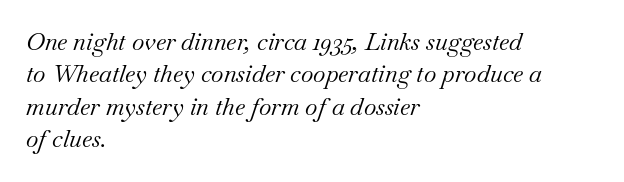
The rendering uses a moderate line-height, typical for paragraphs. Weight: not bold — regular or lighter. The baseline area is clear. Nothing unusual about the tracking: characters are spaced as the font intends. Horizontal alignment here is leftward, the default for most running prose.
